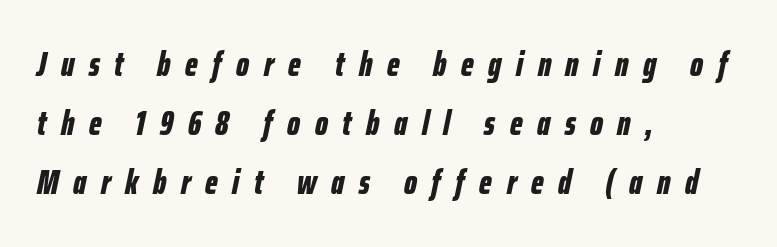
{"italic": "yes", "lean": "right", "slant_degrees": 12, "bold": "yes", "weight": "bold", "width": "condensed", "stroke_contrast": "low", "x_height": "medium", "monospaced": "no", "underline": "no", "align": "left", "line_spacing_ratio": 1.74, "letter_spacing": "wide", "letter_spacing_em": 0.43, "glyph_px": 34}
